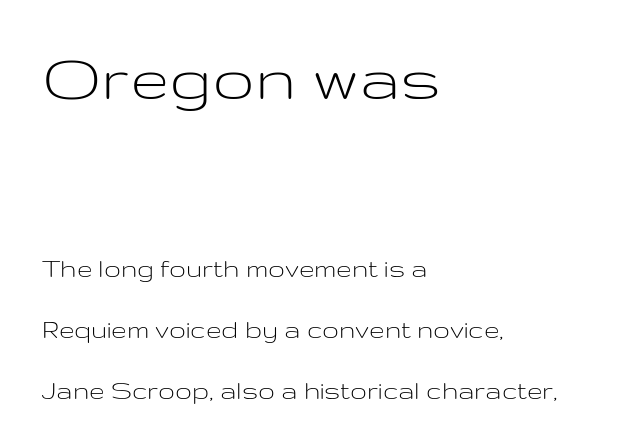
{"serif": "no", "italic": "no", "bold": "no", "weight": "light", "width": "wide", "stroke_contrast": "low", "x_height": "medium", "monospaced": "no", "underline": "no", "align": "left", "line_spacing": "loose", "line_spacing_ratio": 2.18, "letter_spacing": "normal", "letter_spacing_em": 0.0, "larger_block": "first", "size_ratio": 2.54, "glyph_px": 71}
